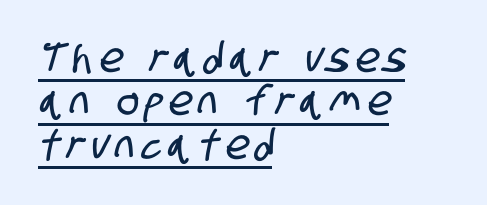
The letters advance in unequal steps, a hallmark of proportional type. Nope, no serifs anywhere on these letters. The line-height multiplier appears low, near solid setting. In CSS terms this would be text-align: left.
